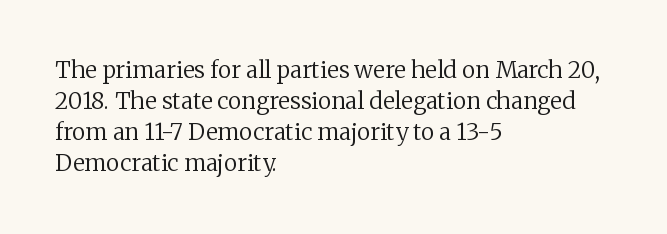
Posture: upright roman. The ragged edge is on the right, which tells us the setting is flush left. Reading down the column, the eye jumps a familiar distance to each next line. The specimen omits any rule beneath the text block's lines. The face looks like a standard text weight, possibly lighter.
